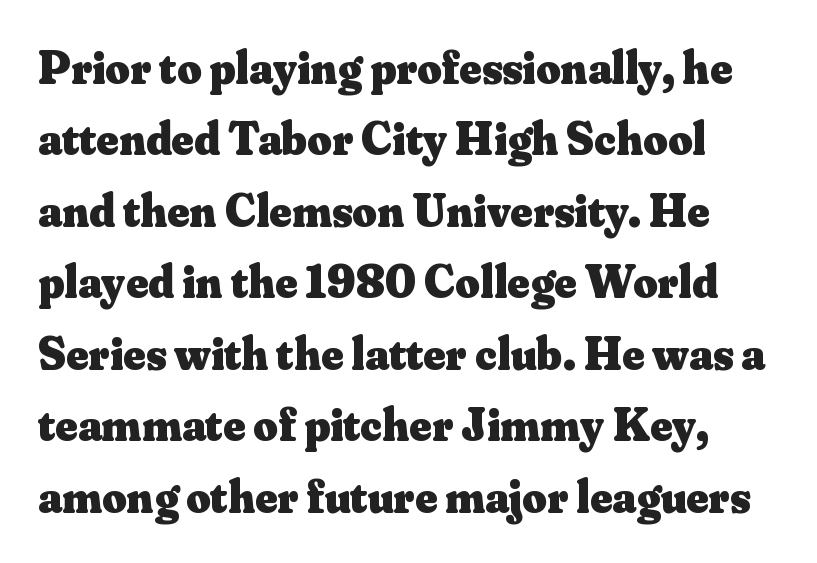
{"serif": "yes", "italic": "no", "bold": "yes", "weight": "heavy", "width": "normal", "stroke_contrast": "medium", "x_height": "small", "monospaced": "no", "underline": "no", "line_spacing": "normal", "line_spacing_ratio": 1.52, "letter_spacing": "normal", "letter_spacing_em": 0.0, "glyph_px": 47}
